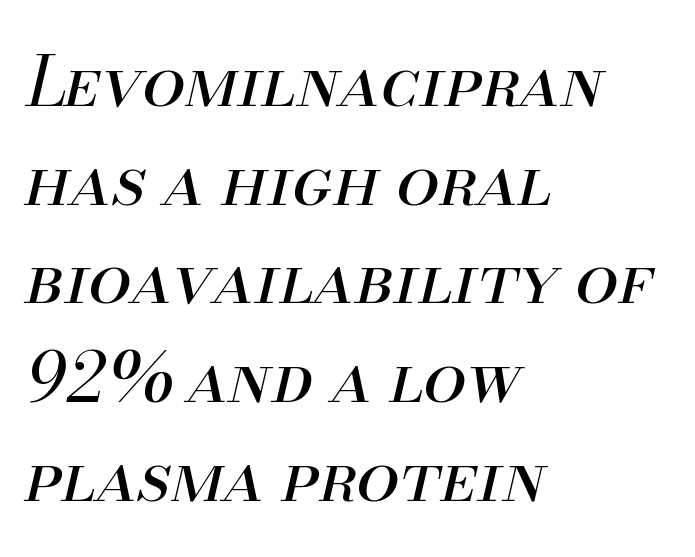
Q: Is the text bold? A: No.
Q: Is the text italic (slanted)? A: Yes, it leans right by about 13 degrees.
Q: Is the text underlined? A: No.
Q: How is the paragraph aligned? A: Left-aligned.
Q: Is the spacing between letters normal or unusually wide? A: Normal.
Q: Is the spacing between lines tight, normal or loose? A: Normal.
Q: Width (condensed, normal, or wide)? A: Normal.
Q: Stroke contrast? A: Medium.
Q: x-height? A: Small.
Q: Monospaced? A: No.
